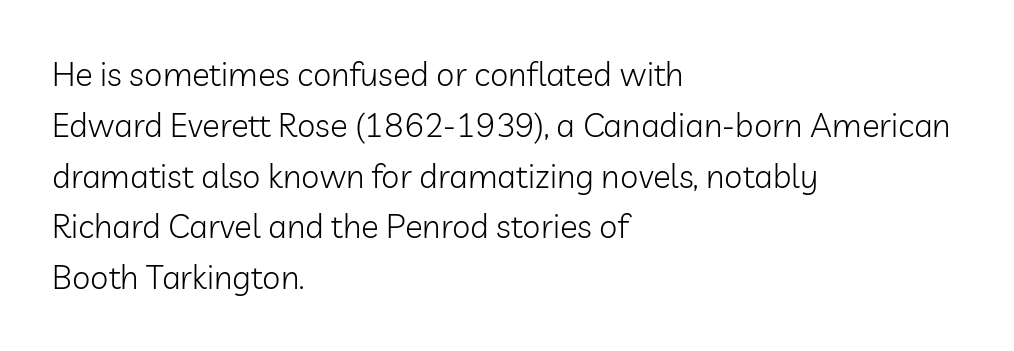
Q: Is the text bold? A: No.
Q: Is the text italic (slanted)? A: No, it is upright.
Q: Is the typeface a serif or a sans-serif typeface? A: Sans-serif.
Q: Is the text underlined? A: No.
Q: How is the paragraph aligned? A: Left-aligned.
Q: Is the spacing between letters normal or unusually wide? A: Normal.
Q: Is the spacing between lines tight, normal or loose? A: Normal.
Q: Width (condensed, normal, or wide)? A: Normal.
Q: Stroke contrast? A: Low.
Q: x-height? A: Medium.
Q: Monospaced? A: No.
